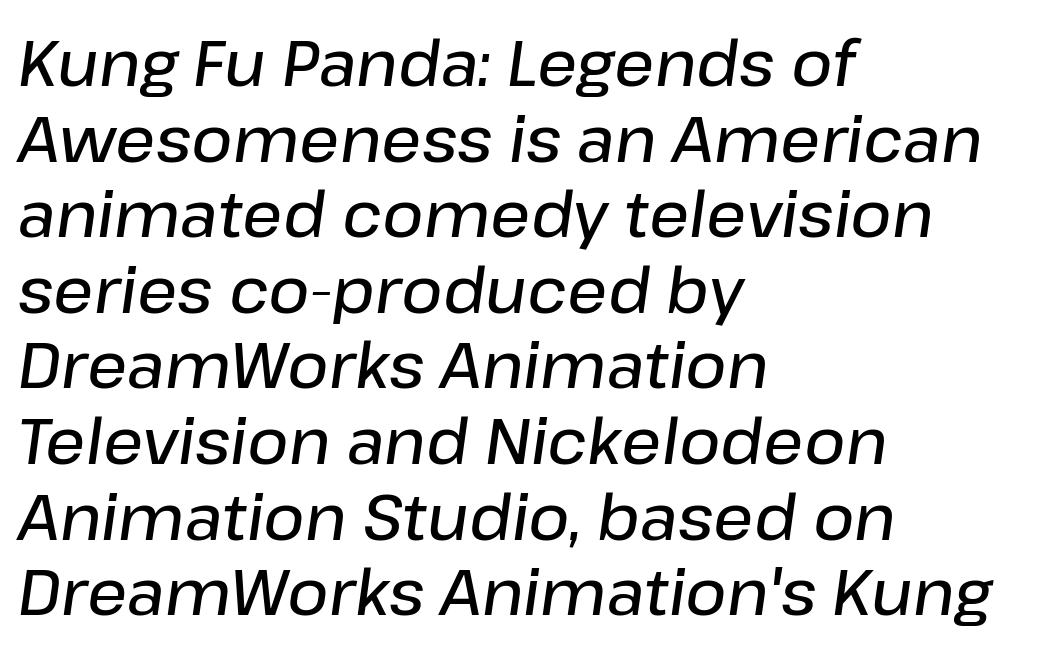
Tracking here is standard; glyphs follow each other at the usual distance. Honestly, there is no underline to notice here at all. Varying glyph widths throughout — classic text-font behaviour. In terms of weight, the rendering is demibold, just under bold.
